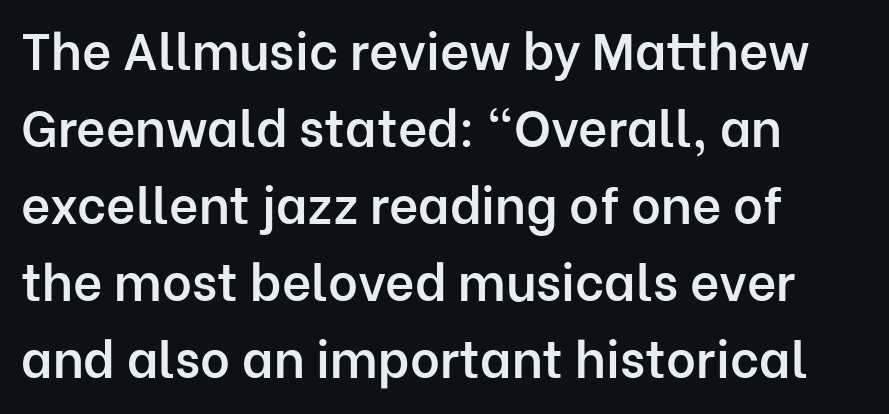
The image shows 51 px semibold sans-serif type, upright; set left-aligned, normal line spacing (1.51x), normal letter spacing, not underlined; low stroke contrast and a medium x-height.
